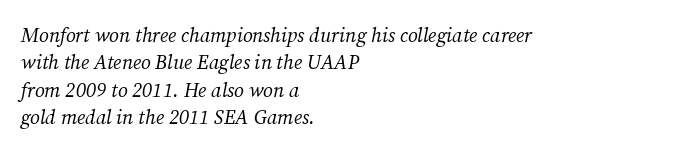
Q: Is the text bold? A: No.
Q: Is the text italic (slanted)? A: Yes, it leans right by about 12 degrees.
Q: Is the text underlined? A: No.
Q: How is the paragraph aligned? A: Left-aligned.
Q: Is the spacing between letters normal or unusually wide? A: Normal.
Q: Is the spacing between lines tight, normal or loose? A: Normal.
